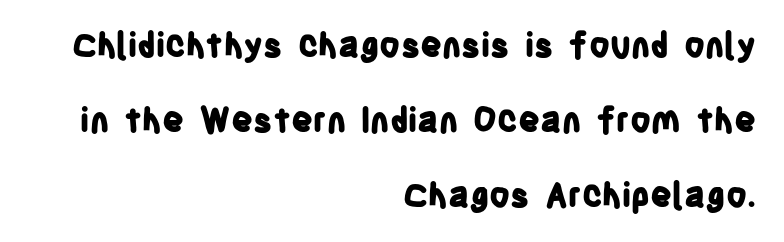
{"serif": "no", "italic": "no", "bold": "yes", "weight": "bold", "width": "condensed", "stroke_contrast": "low", "x_height": "large", "monospaced": "no", "underline": "no", "align": "right", "line_spacing": "loose", "line_spacing_ratio": 2.21, "letter_spacing": "normal", "letter_spacing_em": 0.0, "glyph_px": 34}
